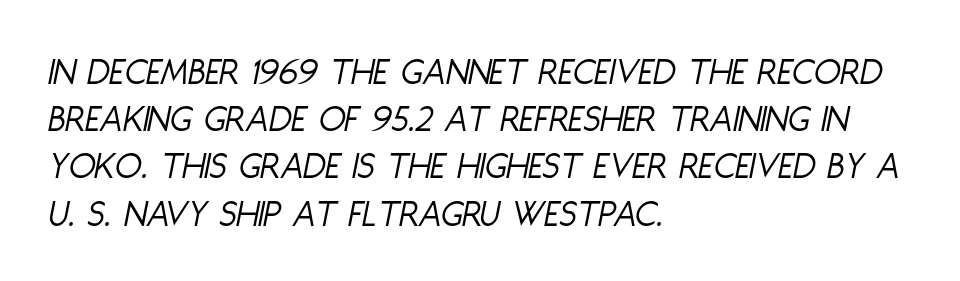
Q: Is the text bold? A: No.
Q: Is the text italic (slanted)? A: Yes, it leans right by about 11 degrees.
Q: Is the text underlined? A: No.
Q: How is the paragraph aligned? A: Left-aligned.
Q: Is the spacing between letters normal or unusually wide? A: Normal.
Q: Width (condensed, normal, or wide)? A: Condensed.
Q: Stroke contrast? A: Low.
Q: x-height? A: Large.
Q: Monospaced? A: No.
